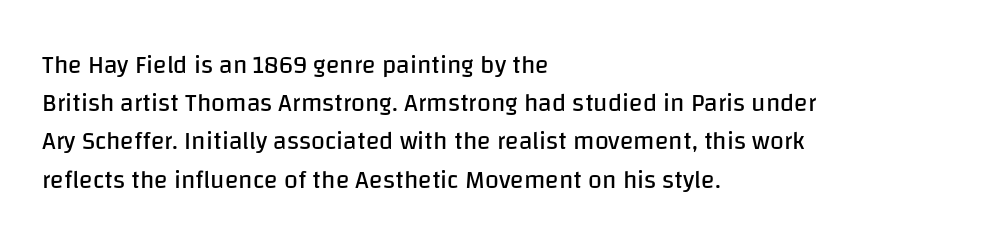
Q: Is the text bold? A: No.
Q: Is the text italic (slanted)? A: No, it is upright.
Q: Is the text underlined? A: No.
Q: How is the paragraph aligned? A: Left-aligned.
Q: Is the spacing between letters normal or unusually wide? A: Normal.
Q: Is the spacing between lines tight, normal or loose? A: Normal.
